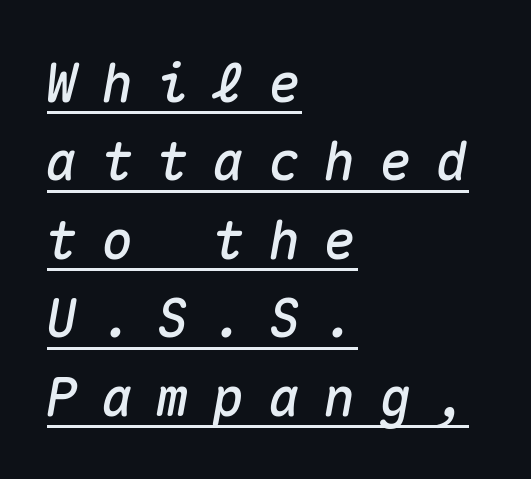
The image shows 53 px text type, italic (leaning right), monospaced; set left-aligned, normal line spacing (1.48x), unusually wide letter spacing (+0.45 em), underlined; medium stroke contrast and a medium x-height.
